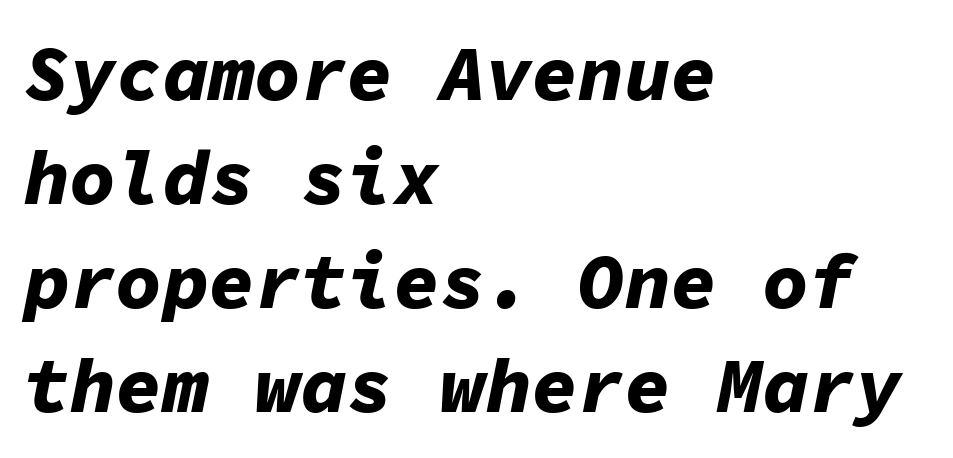
The image shows 77 px bold type, italic (leaning right), monospaced; set left-aligned, normal line spacing (1.35x), normal letter spacing, not underlined; low stroke contrast and a medium x-height.
